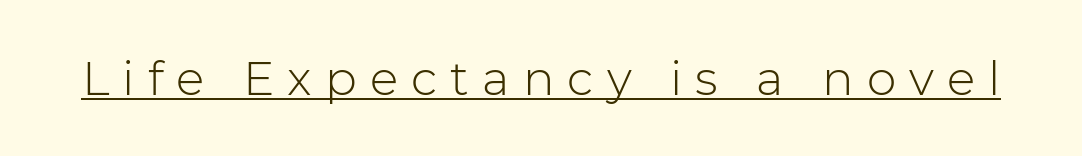
Q: Is the text bold? A: No.
Q: Is the text italic (slanted)? A: No, it is upright.
Q: Is the typeface a serif or a sans-serif typeface? A: Sans-serif.
Q: Is the text underlined? A: Yes.
Q: Is the spacing between letters normal or unusually wide? A: Unusually wide.
Q: Width (condensed, normal, or wide)? A: Normal.
Q: Stroke contrast? A: Low.
Q: x-height? A: Medium.
Q: Monospaced? A: No.
